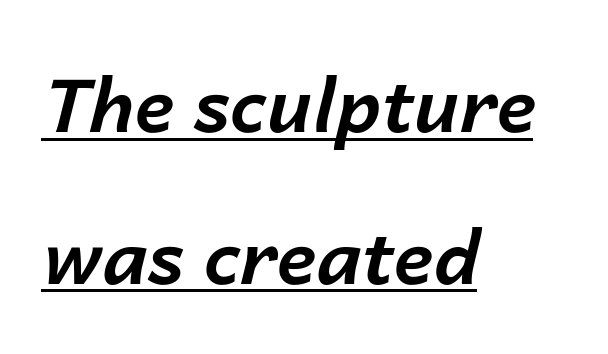
The image shows 74 px bold type, italic (leaning right); set left-aligned, loose line spacing (2.05x), normal letter spacing, underlined; low stroke contrast and a medium x-height.
